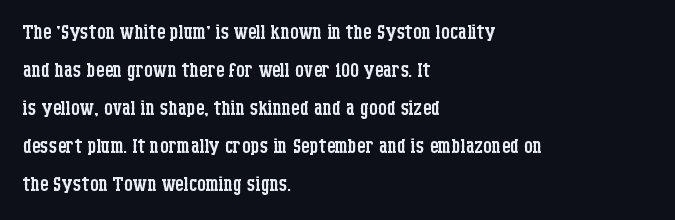
The designer left line spacing at the default. A classic flush-left, rag-right setting is used for this passage. The font sits on the lighter half of the weight spectrum, regular included. The letters stand straight up with perfectly vertical stems. No word sits above an underline.
